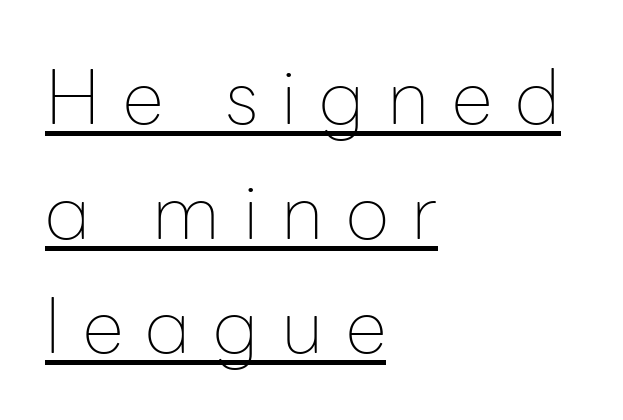
Q: Is the text bold? A: No.
Q: Is the text italic (slanted)? A: No, it is upright.
Q: Is the typeface a serif or a sans-serif typeface? A: Sans-serif.
Q: Is the text underlined? A: Yes.
Q: How is the paragraph aligned? A: Left-aligned.
Q: Is the spacing between letters normal or unusually wide? A: Unusually wide.
Q: Is the spacing between lines tight, normal or loose? A: Normal.
Q: Width (condensed, normal, or wide)? A: Normal.
Q: Stroke contrast? A: Low.
Q: x-height? A: Medium.
Q: Monospaced? A: No.
